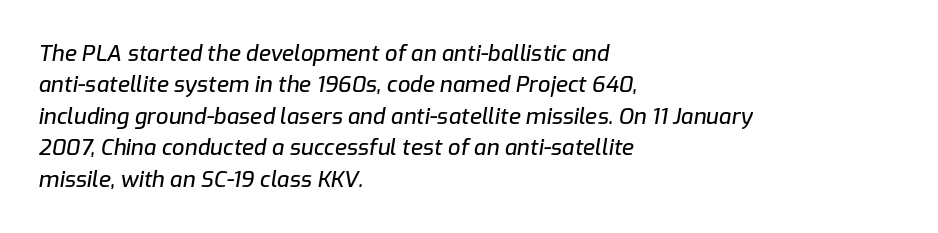
The image shows 22 px text type, italic (leaning right); set left-aligned, normal line spacing (1.43x), normal letter spacing, not underlined.
